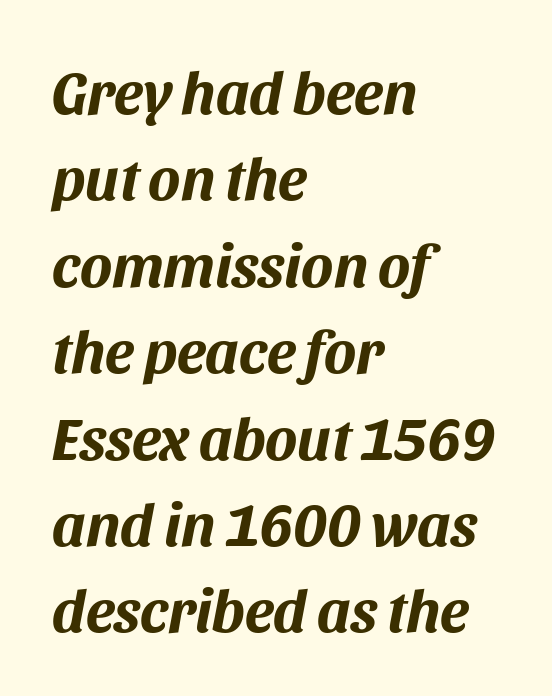
Q: Is the text bold? A: Yes.
Q: Is the text italic (slanted)? A: Yes, it leans right by about 11 degrees.
Q: Is the text underlined? A: No.
Q: How is the paragraph aligned? A: Left-aligned.
Q: Is the spacing between letters normal or unusually wide? A: Normal.
Q: Is the spacing between lines tight, normal or loose? A: Normal.
Q: Width (condensed, normal, or wide)? A: Normal.
Q: Stroke contrast? A: Medium.
Q: x-height? A: Large.
Q: Monospaced? A: No.
